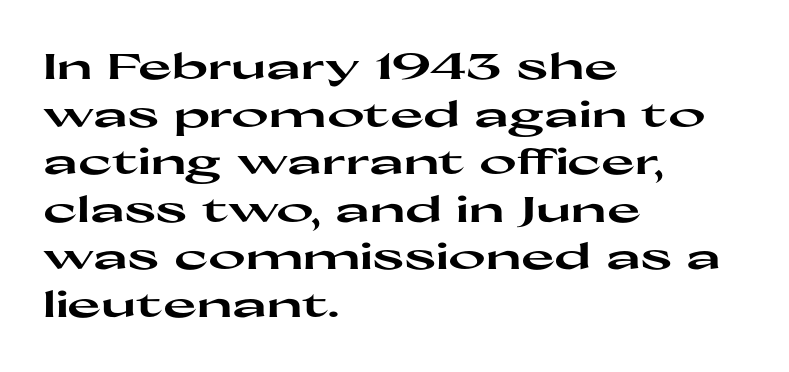
{"serif": "no", "italic": "no", "bold": "yes", "weight": "heavy", "width": "wide", "stroke_contrast": "high", "x_height": "medium", "monospaced": "no", "underline": "no", "align": "left", "line_spacing": "normal", "line_spacing_ratio": 1.32, "letter_spacing": "normal", "letter_spacing_em": 0.0, "glyph_px": 36}
